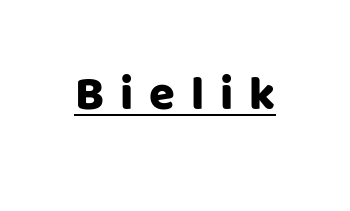
{"serif": "no", "italic": "no", "width": "normal", "stroke_contrast": "low", "x_height": "large", "monospaced": "no", "underline": "yes", "letter_spacing": "wide", "letter_spacing_em": 0.34, "glyph_px": 47}
